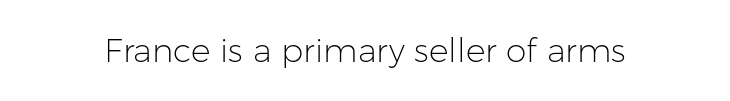
The glyphs in this specimen are sans serif. The cut favours lightness, reaching ordinary text weight at its darkest. Is this a fixed-width face? No — the glyphs have proportional, varying widths. Every stem runs plumb, perpendicular to the baseline. Rule under the text: the space is simply empty.
